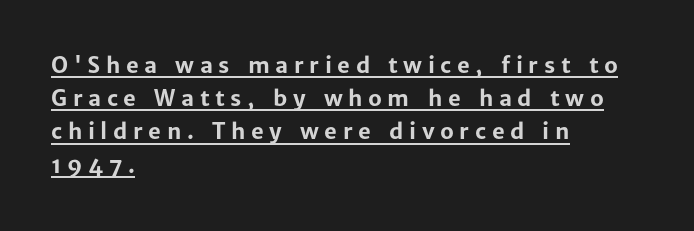
Q: Is the text bold? A: Yes.
Q: Is the text italic (slanted)? A: No, it is upright.
Q: Is the text underlined? A: Yes.
Q: How is the paragraph aligned? A: Left-aligned.
Q: Is the spacing between letters normal or unusually wide? A: Unusually wide.
Q: Is the spacing between lines tight, normal or loose? A: Normal.
